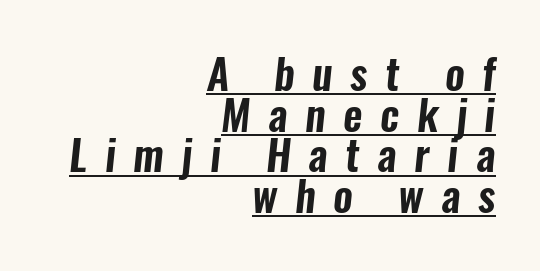
Type style note: lacks serifs. The passage shown is typed in a proportional face where columns would drift. Line ends are locked; line starts wander. Leading: reduced. Notice how a bar underscores the lettering throughout.
